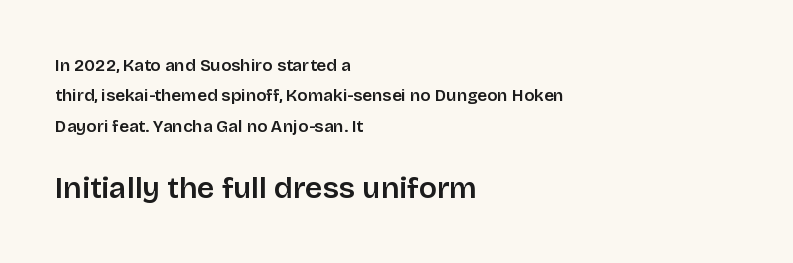
{"serif": "no", "italic": "no", "width": "normal", "stroke_contrast": "low", "x_height": "large", "monospaced": "no", "underline": "no", "align": "left", "line_spacing_ratio": 1.79, "letter_spacing": "normal", "letter_spacing_em": 0.0, "larger_block": "second", "size_ratio": 1.76, "glyph_px": 30}
